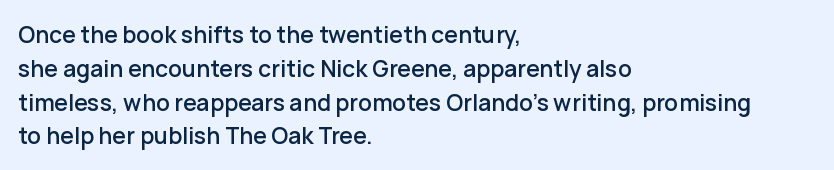
Q: Is the text italic (slanted)? A: No, it is upright.
Q: Is the text underlined? A: No.
Q: How is the paragraph aligned? A: Left-aligned.
Q: Is the spacing between letters normal or unusually wide? A: Normal.
Q: Is the spacing between lines tight, normal or loose? A: Normal.
